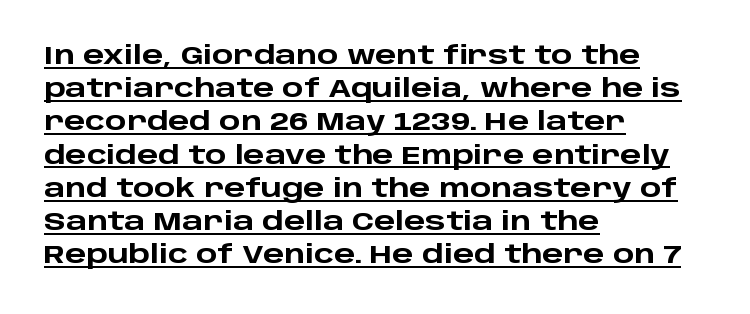
Q: Is the text bold? A: Yes.
Q: Is the text italic (slanted)? A: No, it is upright.
Q: Is the text underlined? A: Yes.
Q: How is the paragraph aligned? A: Left-aligned.
Q: Is the spacing between letters normal or unusually wide? A: Normal.
Q: Is the spacing between lines tight, normal or loose? A: Normal.
